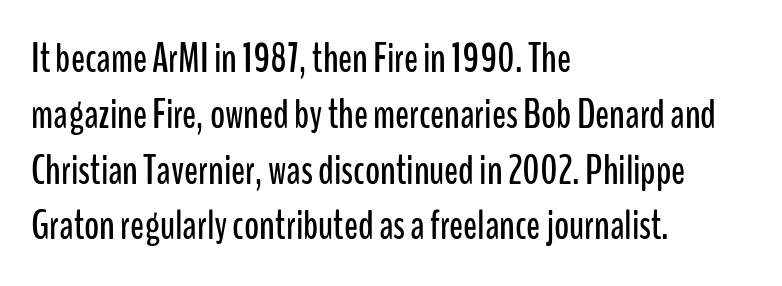
{"serif": "no", "italic": "no", "width": "condensed", "stroke_contrast": "low", "x_height": "medium", "monospaced": "no", "underline": "no", "align": "left", "line_spacing": "normal", "line_spacing_ratio": 1.36, "letter_spacing": "normal", "letter_spacing_em": 0.0, "glyph_px": 41}
